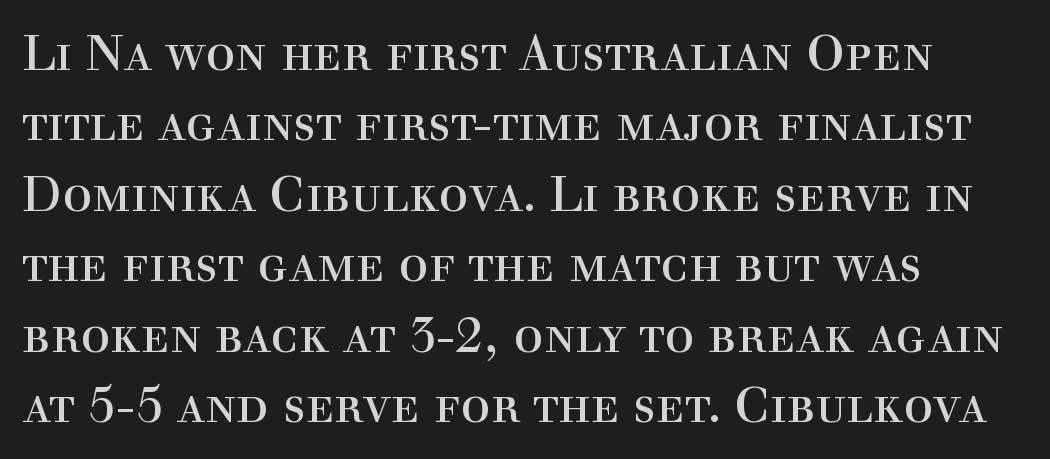
Quick note: not italic, upright. The letterforms sit shoulder to shoulder at normal distance. Unlike a clean sans, this face finishes its strokes with serifs. The face used here is proportionally spaced, like ordinary book or web type.
